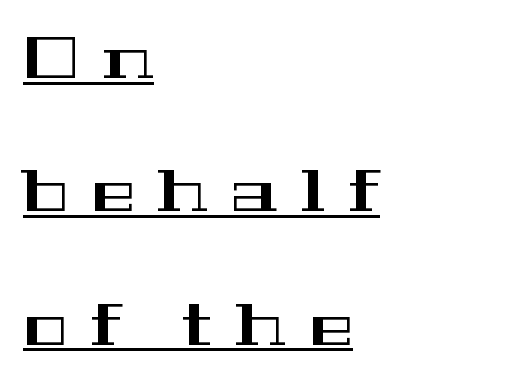
{"serif": "yes", "italic": "no", "width": "wide", "stroke_contrast": "high", "x_height": "medium", "monospaced": "no", "underline": "yes", "align": "left", "line_spacing": "loose", "line_spacing_ratio": 2.26, "letter_spacing": "wide", "letter_spacing_em": 0.39, "glyph_px": 59}
